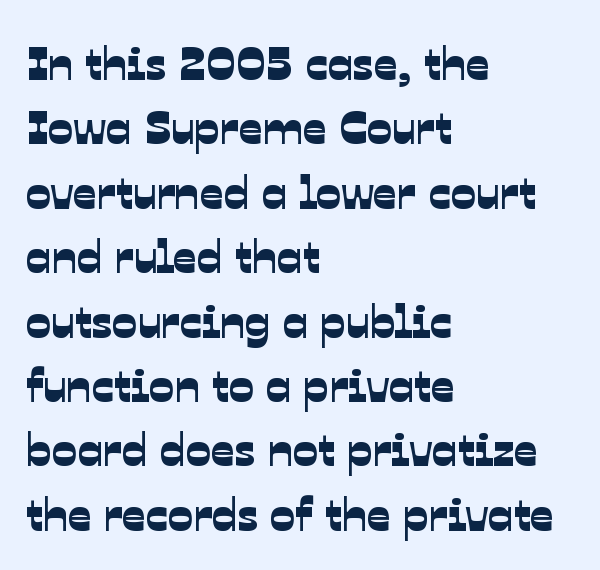
{"serif": "no", "width": "normal", "stroke_contrast": "low", "x_height": "medium", "monospaced": "no", "underline": "no", "align": "left", "line_spacing": "normal", "line_spacing_ratio": 1.37, "letter_spacing": "normal", "letter_spacing_em": 0.0, "glyph_px": 47}
